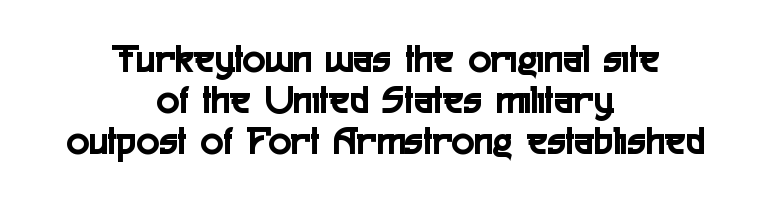
Q: Is the text italic (slanted)? A: No, it is upright.
Q: Is the typeface a serif or a sans-serif typeface? A: Sans-serif.
Q: Is the text underlined? A: No.
Q: How is the paragraph aligned? A: Centered.
Q: Is the spacing between letters normal or unusually wide? A: Normal.
Q: Is the spacing between lines tight, normal or loose? A: Tight.
Q: Width (condensed, normal, or wide)? A: Condensed.
Q: x-height? A: Medium.
Q: Monospaced? A: No.
